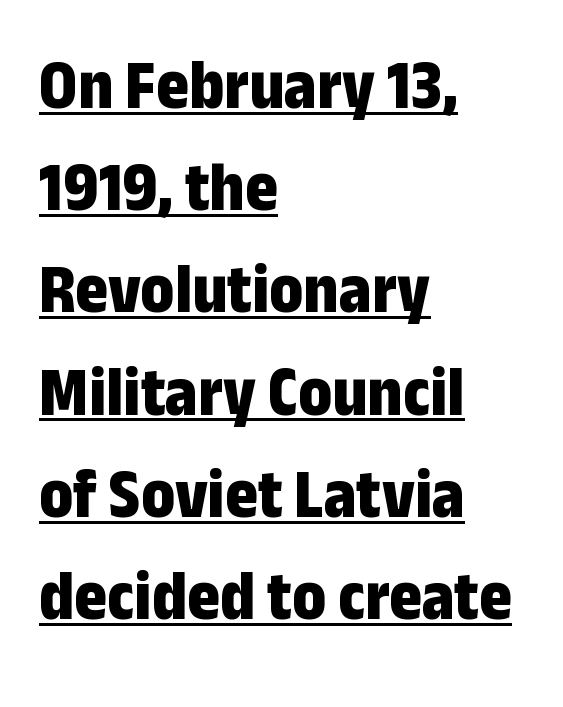
The characters display no serif detailing; their extremities are plain. Decoration check: the copy is underlined. In terms of posture, this sample is upright. These lines are set flush left with a ragged right edge. Character widths vary here, with narrow letters taking less room than wide ones.
